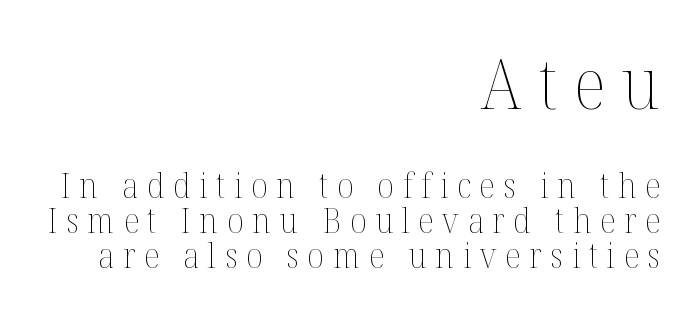
The image shows 69 px thin type, upright; set right-aligned, tight line spacing (1.03x), unusually wide letter spacing (+0.25 em), not underlined; the first (top) block is 2.03x larger; medium stroke contrast and a medium x-height.
